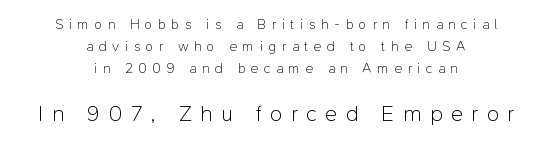
The image shows 22 px text type, upright; set centered, normal line spacing (1.58x), unusually wide letter spacing (+0.4 em), not underlined; the second (bottom) block is 1.57x larger.
